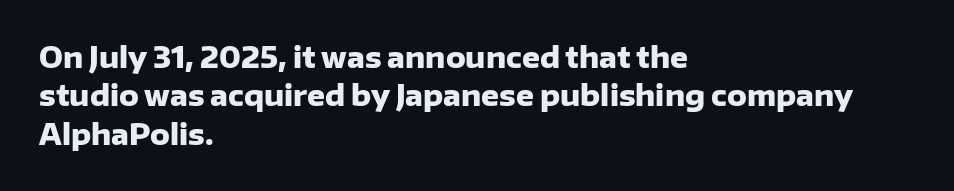
{"serif": "no", "italic": "no", "bold": "yes", "weight": "heavy", "width": "normal", "stroke_contrast": "low", "x_height": "medium", "monospaced": "no", "underline": "no", "align": "left", "line_spacing": "normal", "line_spacing_ratio": 1.37, "letter_spacing": "normal", "letter_spacing_em": 0.0, "glyph_px": 28}
